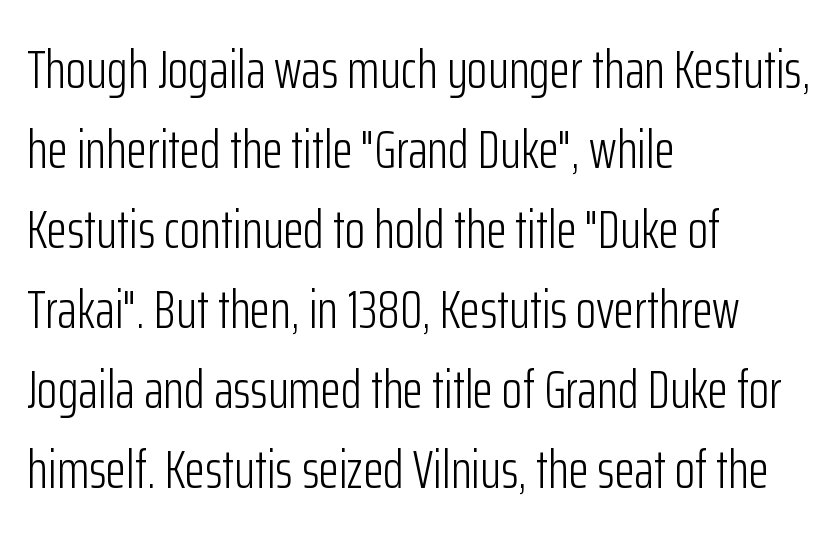
{"serif": "no", "italic": "no", "bold": "no", "weight": "light", "width": "condensed", "stroke_contrast": "low", "x_height": "medium", "monospaced": "no", "underline": "no", "align": "left", "line_spacing": "normal", "line_spacing_ratio": 1.51, "letter_spacing": "normal", "letter_spacing_em": 0.0, "glyph_px": 53}
